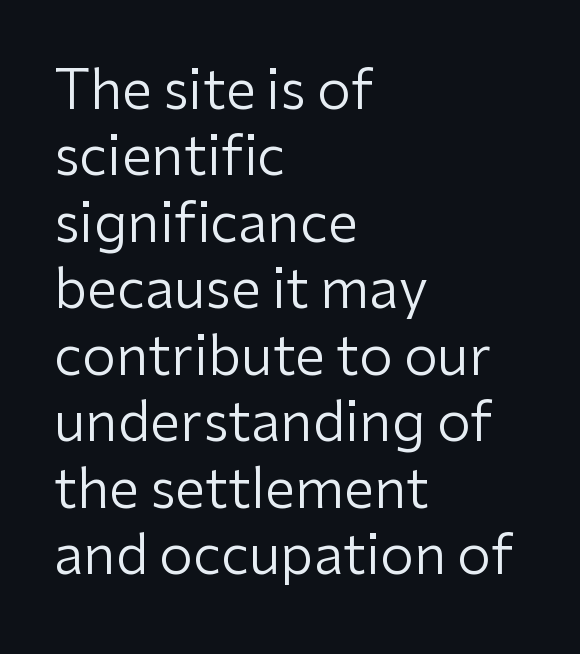
Q: Is the text bold? A: No.
Q: Is the text italic (slanted)? A: No, it is upright.
Q: Is the typeface a serif or a sans-serif typeface? A: Sans-serif.
Q: Is the text underlined? A: No.
Q: How is the paragraph aligned? A: Left-aligned.
Q: Is the spacing between letters normal or unusually wide? A: Normal.
Q: Width (condensed, normal, or wide)? A: Normal.
Q: Stroke contrast? A: Low.
Q: x-height? A: Medium.
Q: Monospaced? A: No.
